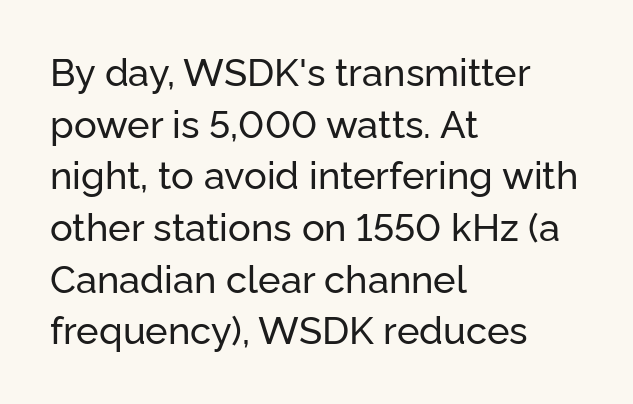
The image shows 38 px sans-serif type, upright; set left-aligned, normal line spacing (1.36x), normal letter spacing, not underlined; low stroke contrast and a medium x-height.
